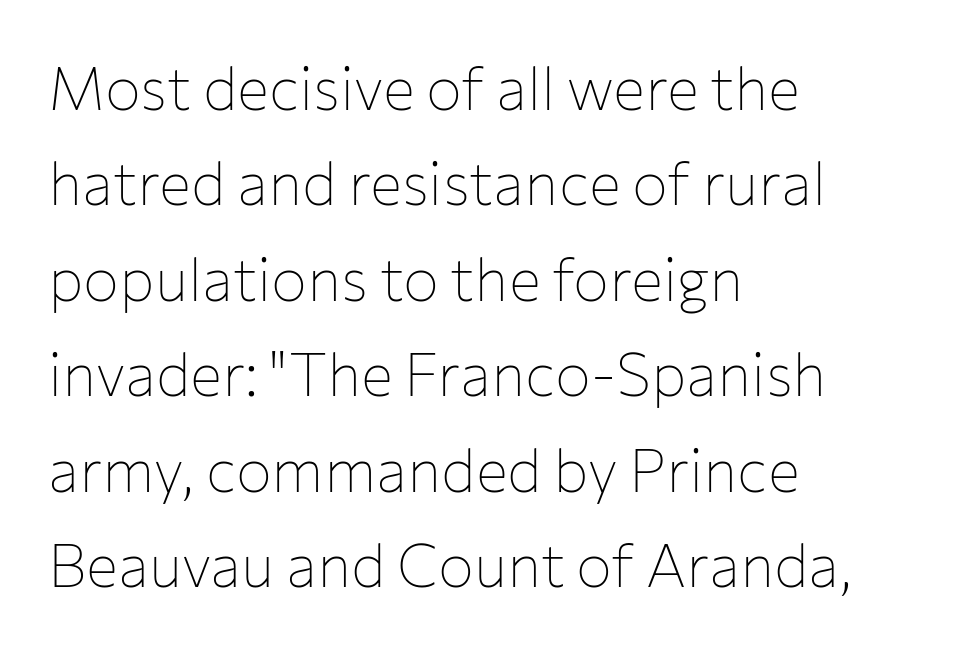
{"serif": "no", "italic": "no", "bold": "no", "weight": "thin", "width": "normal", "stroke_contrast": "low", "x_height": "medium", "monospaced": "no", "underline": "no", "align": "left", "line_spacing": "normal", "line_spacing_ratio": 1.59, "letter_spacing": "normal", "letter_spacing_em": 0.0, "glyph_px": 60}
